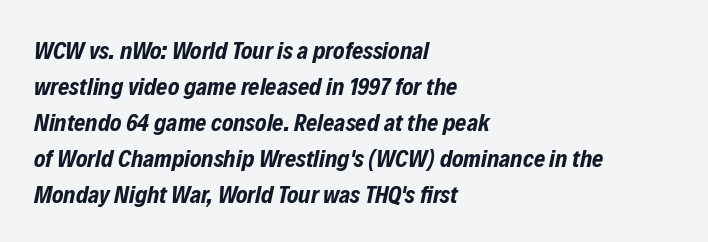
{"italic": "yes", "lean": "right", "slant_degrees": 12, "bold": "yes", "underline": "no", "align": "left", "line_spacing": "normal", "line_spacing_ratio": 1.5, "letter_spacing": "normal", "letter_spacing_em": 0.0, "glyph_px": 24}
